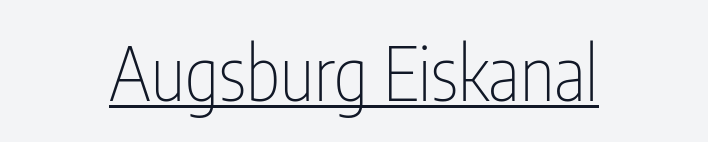
The image shows 74 px thin, condensed sans-serif type, upright; set centered, normal letter spacing, underlined; low stroke contrast and a medium x-height.
